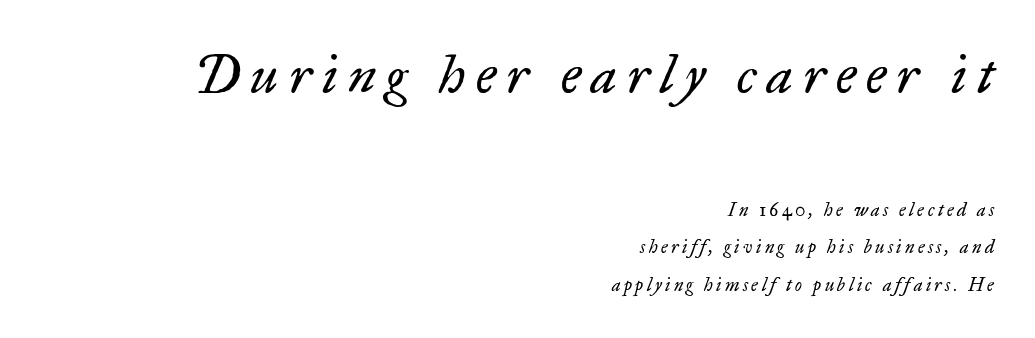
{"serif": "yes", "italic": "yes", "lean": "right", "slant_degrees": 17, "bold": "no", "weight": "regular", "width": "normal", "stroke_contrast": "low", "x_height": "small", "monospaced": "no", "underline": "no", "align": "right", "line_spacing": "loose", "line_spacing_ratio": 2.1, "larger_block": "first", "size_ratio": 3.0, "glyph_px": 54}
